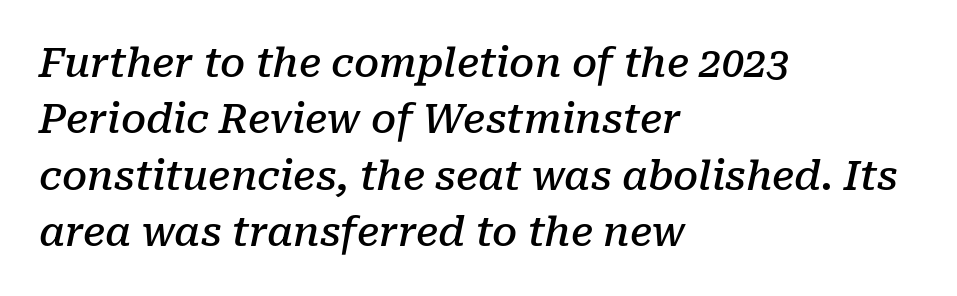
Unmarked baselines from the first word to the last. These lines are rendered in a variable-pitch font. These lines sit exactly where default settings would place them. Strokes here are thickened, but only to semibold level. The letters sit at their default tracking, neither squeezed nor spread.
